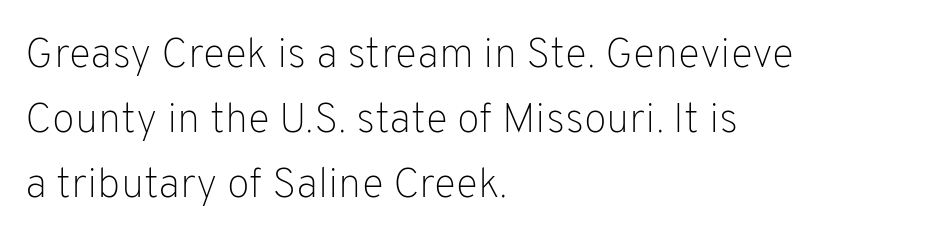
Stem width sits at or under what a default text font uses. Normally led — the rows are evenly, conventionally spaced. The designer went with a sans here, leaving each stem footless. Look at the tracking — it's just the regular setting, nothing added. These lines are set flush left with a ragged right edge.
